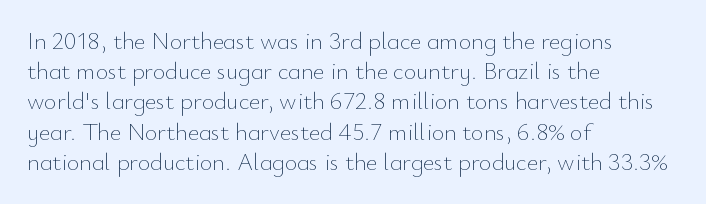
The image shows 24 px text type, upright; set left-aligned, normal line spacing (1.26x), normal letter spacing, not underlined.
